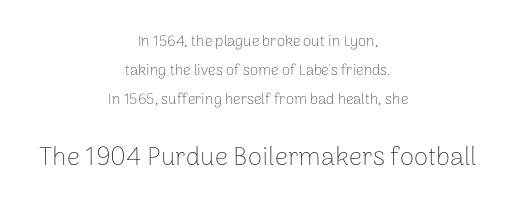
{"italic": "no", "bold": "no", "underline": "no", "align": "center", "line_spacing": "loose", "line_spacing_ratio": 1.94, "letter_spacing": "normal", "letter_spacing_em": 0.0, "larger_block": "second", "size_ratio": 1.73, "glyph_px": 26}
